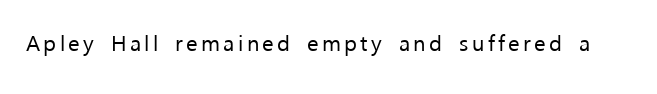
The specimen reads as upright at a glance. The face looks like a standard text weight, possibly lighter. Nobody drew a line under any word here.
